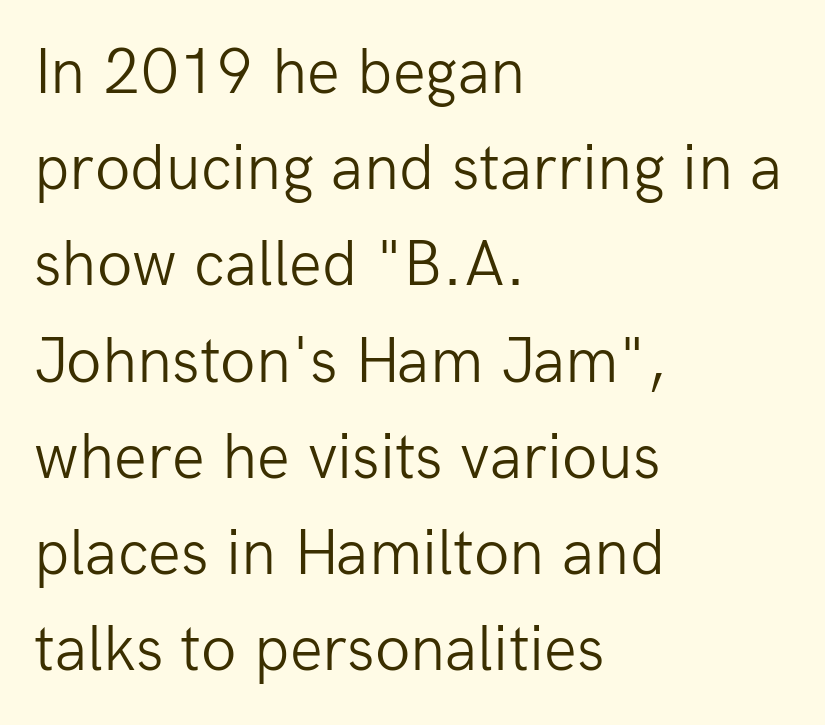
The image shows 65 px light sans-serif type, upright; set left-aligned, normal line spacing (1.48x), normal letter spacing, not underlined; low stroke contrast and a medium x-height.
